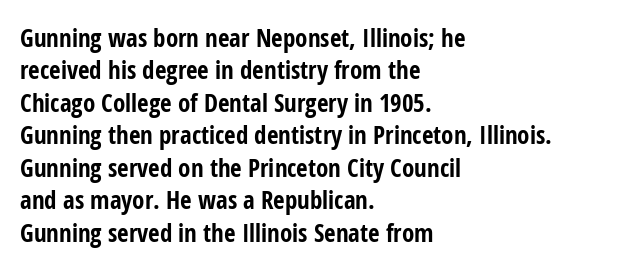
{"italic": "no", "bold": "yes", "underline": "no", "align": "left", "line_spacing": "normal", "line_spacing_ratio": 1.3, "letter_spacing": "normal", "letter_spacing_em": 0.0, "glyph_px": 25}
